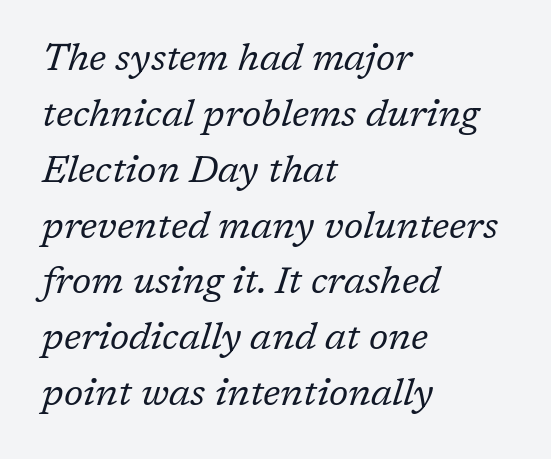
{"serif": "yes", "italic": "yes", "lean": "right", "slant_degrees": 17, "bold": "no", "weight": "regular", "width": "normal", "stroke_contrast": "low", "x_height": "medium", "monospaced": "no", "underline": "no", "align": "left", "line_spacing": "normal", "line_spacing_ratio": 1.47, "letter_spacing": "normal", "letter_spacing_em": 0.0, "glyph_px": 38}
